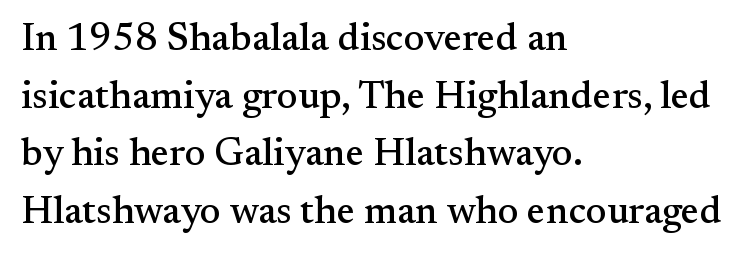
The image shows 39 px serif type, upright; set left-aligned, normal line spacing (1.48x), normal letter spacing, not underlined; medium stroke contrast and a small x-height.
